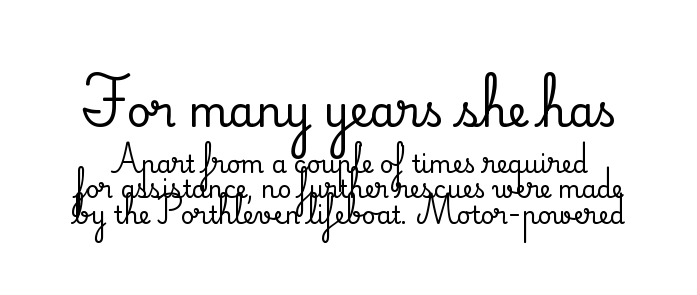
The string is rendered with underlining switched off. The passage shown begins with its larger block and ends with its smaller one. You could not count columns in this text — the font is proportionally spaced. This sample trades vertical openness for compactness between lines. The type sits square on the baseline with zero lean.
